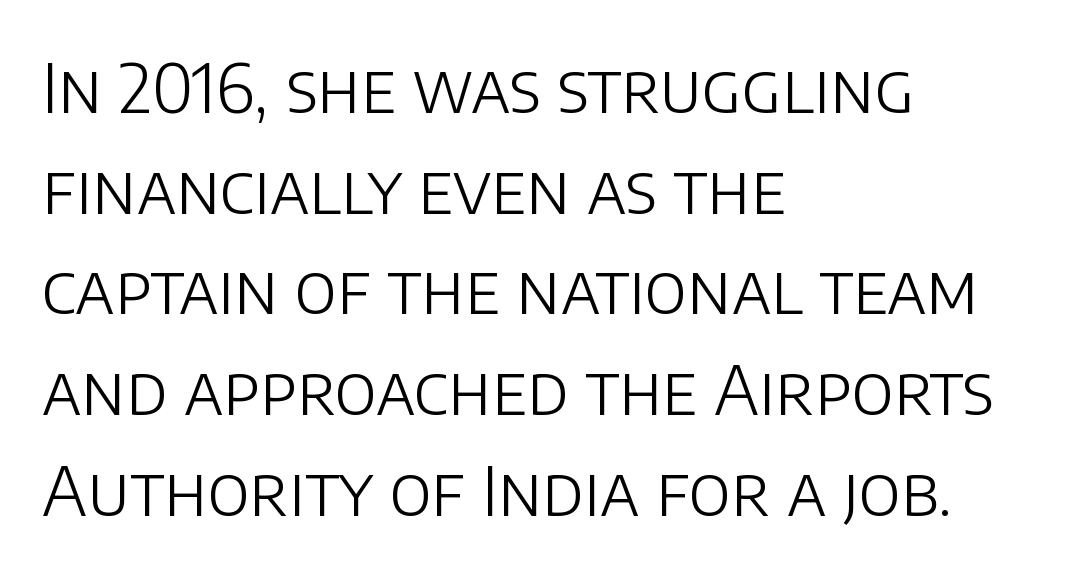
Q: Is the text bold? A: No.
Q: Is the text italic (slanted)? A: No, it is upright.
Q: Is the typeface a serif or a sans-serif typeface? A: Sans-serif.
Q: Is the text underlined? A: No.
Q: How is the paragraph aligned? A: Left-aligned.
Q: Is the spacing between letters normal or unusually wide? A: Normal.
Q: Is the spacing between lines tight, normal or loose? A: Normal.
Q: Width (condensed, normal, or wide)? A: Normal.
Q: Stroke contrast? A: Low.
Q: x-height? A: Large.
Q: Monospaced? A: No.
